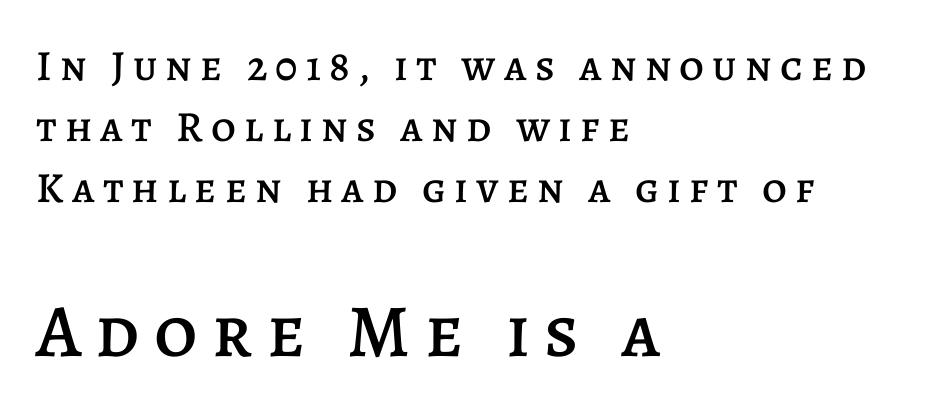
Each new line begins a customary step beneath the previous one. Notice how the stems are strictly vertical — no italics here. Horizontally, the lines are justified to the leading edge only. Visually, the bottom section dominates because its glyphs are scaled up. Do the characters align in a grid? No, the font is proportional.
